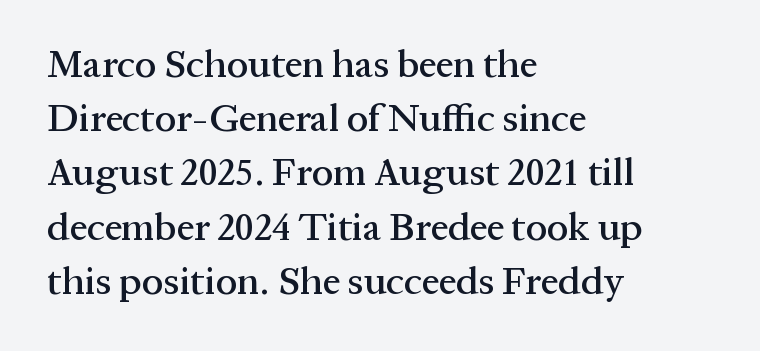
All the whitespace from short lines collects on the right. The passage shown stacks its lines at a standard gap. Is this a sans? No — the strokes have serifs. Inter-character spacing is left at the font's built-in metrics.
